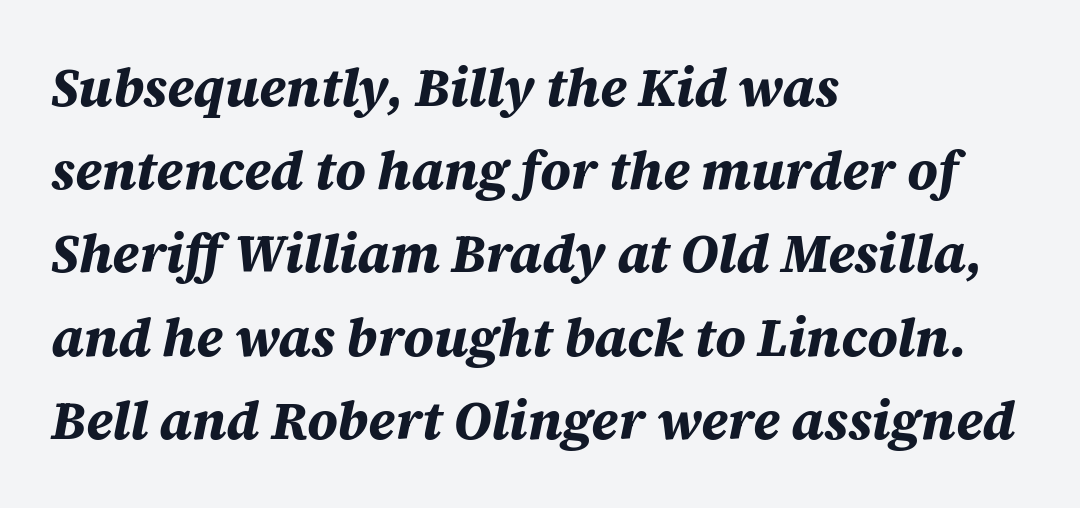
It's the slanting kind of type. The ragged edge is on the right, which tells us the setting is flush left. Reading down the column, the eye jumps a familiar distance to each next line. The string is rendered with underlining switched off. This sample uses plain, unmodified letter spacing. Looks like regular typesetting: each glyph gets only the width it needs.
